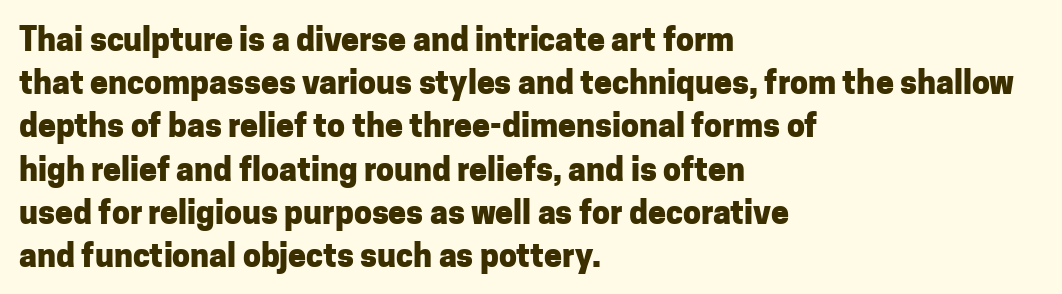
Q: Is the text bold? A: Yes.
Q: Is the text italic (slanted)? A: No, it is upright.
Q: Is the typeface a serif or a sans-serif typeface? A: Sans-serif.
Q: Is the text underlined? A: No.
Q: How is the paragraph aligned? A: Left-aligned.
Q: Is the spacing between letters normal or unusually wide? A: Normal.
Q: Is the spacing between lines tight, normal or loose? A: Normal.
Q: Width (condensed, normal, or wide)? A: Normal.
Q: Stroke contrast? A: Low.
Q: x-height? A: Medium.
Q: Monospaced? A: No.
